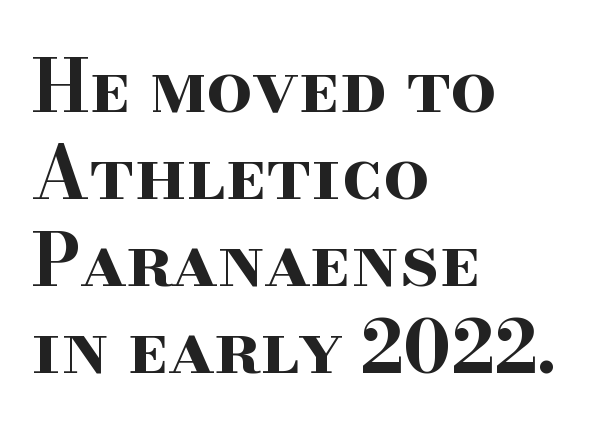
The image shows 72 px bold, wide serif type, upright; set left-aligned, line spacing 1.21x, normal letter spacing, not underlined; high stroke contrast and a small x-height.
